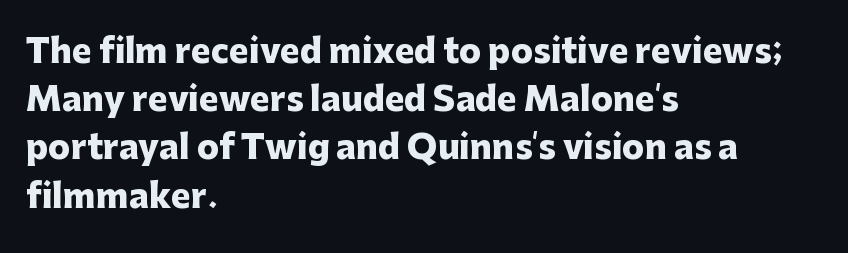
Students, note that the glyphs here touch the page at normal intervals. Unlike italic type, these characters show no tilt at all. Is this a fixed-width face? No — the glyphs have proportional, varying widths. The typeface chosen for these lines omits serifs.
